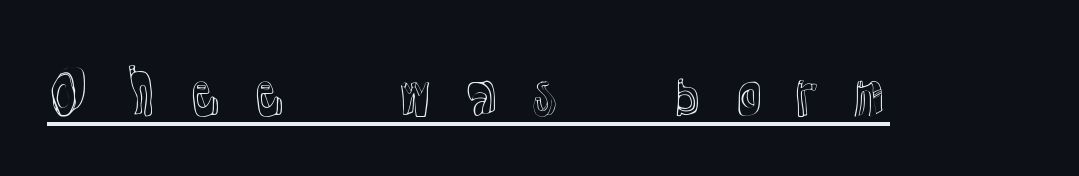
The image shows 56 px text type, upright; set unusually wide letter spacing (+0.47 em), underlined; a medium x-height.
